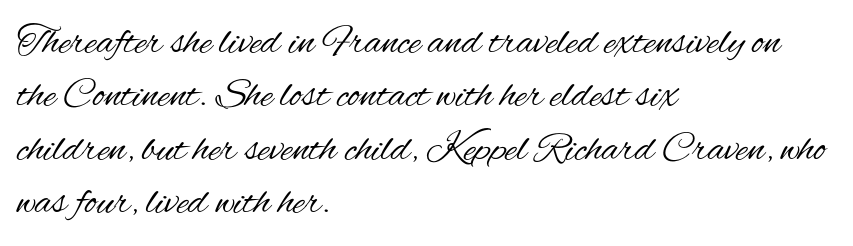
{"serif": "no", "bold": "no", "weight": "regular", "width": "condensed", "stroke_contrast": "medium", "x_height": "small", "monospaced": "no", "underline": "no", "align": "left", "line_spacing": "normal", "line_spacing_ratio": 1.3, "letter_spacing": "normal", "letter_spacing_em": 0.0, "glyph_px": 41}
